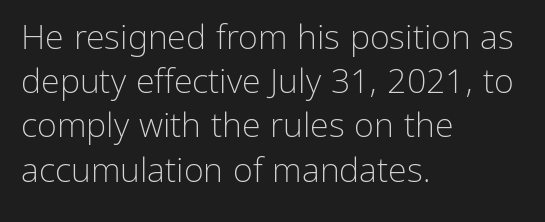
{"serif": "no", "italic": "no", "bold": "no", "weight": "light", "width": "normal", "stroke_contrast": "low", "x_height": "medium", "monospaced": "no", "underline": "no", "align": "left", "line_spacing": "normal", "line_spacing_ratio": 1.3, "letter_spacing": "normal", "letter_spacing_em": 0.0, "glyph_px": 34}
